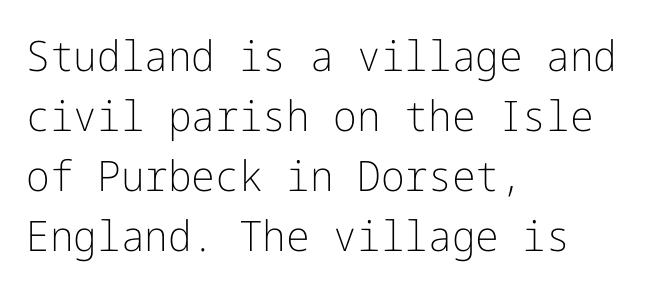
Q: Is the text bold? A: No.
Q: Is the text italic (slanted)? A: No, it is upright.
Q: Is the typeface a serif or a sans-serif typeface? A: Sans-serif.
Q: Is the text underlined? A: No.
Q: How is the paragraph aligned? A: Left-aligned.
Q: Is the spacing between letters normal or unusually wide? A: Normal.
Q: Is the spacing between lines tight, normal or loose? A: Normal.
Q: Width (condensed, normal, or wide)? A: Normal.
Q: Stroke contrast? A: Low.
Q: x-height? A: Medium.
